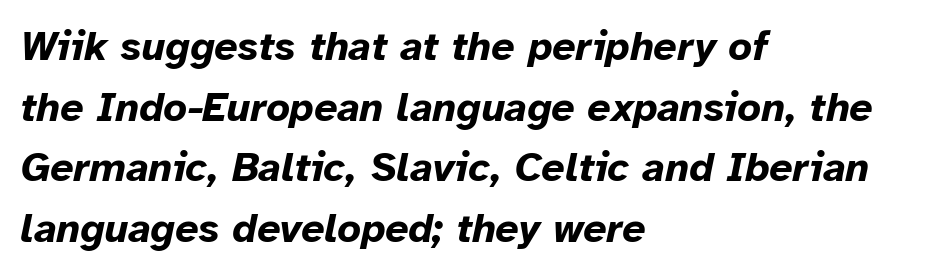
The image shows 41 px bold type, italic (leaning right); set left-aligned, normal line spacing (1.48x), normal letter spacing, not underlined; low stroke contrast and a medium x-height.
